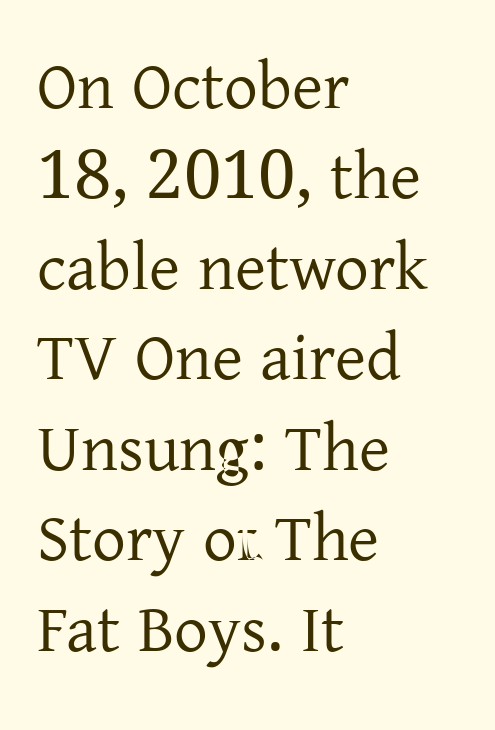
Q: Is the text bold? A: No.
Q: Is the text italic (slanted)? A: No, it is upright.
Q: Is the typeface a serif or a sans-serif typeface? A: Serif.
Q: Is the text underlined? A: No.
Q: How is the paragraph aligned? A: Left-aligned.
Q: Is the spacing between letters normal or unusually wide? A: Normal.
Q: Is the spacing between lines tight, normal or loose? A: Normal.
Q: Width (condensed, normal, or wide)? A: Normal.
Q: Stroke contrast? A: Low.
Q: x-height? A: Medium.
Q: Monospaced? A: No.
